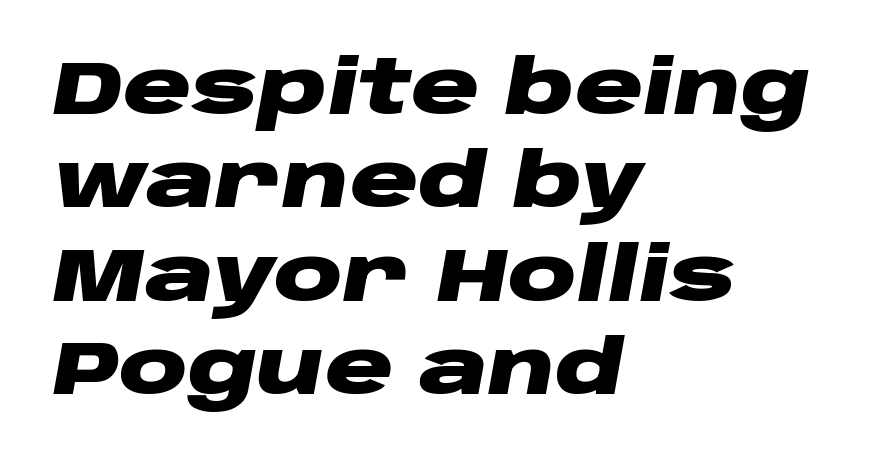
The characters look thick and weighty, a clear bold. Would a proofreader flag this as italicized? Yes. Only glyphs here, with clear space below each row. The passage shown is typed in a proportional face where columns would drift.
